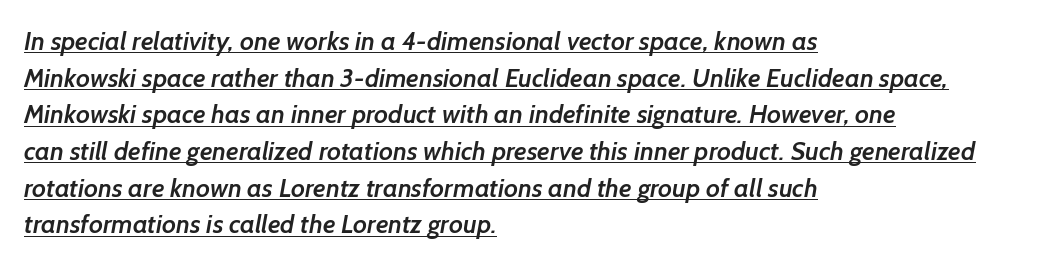
Q: Is the text bold? A: Semi-bold.
Q: Is the text underlined? A: Yes.
Q: How is the paragraph aligned? A: Left-aligned.
Q: Is the spacing between letters normal or unusually wide? A: Normal.
Q: Is the spacing between lines tight, normal or loose? A: Normal.
